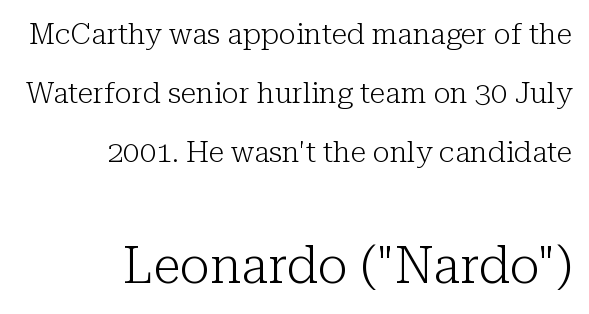
Q: Is the text bold? A: No.
Q: Is the text italic (slanted)? A: No, it is upright.
Q: Is the typeface a serif or a sans-serif typeface? A: Serif.
Q: Is the text underlined? A: No.
Q: How is the paragraph aligned? A: Right-aligned.
Q: Is the spacing between letters normal or unusually wide? A: Normal.
Q: Is the spacing between lines tight, normal or loose? A: Loose.
Q: Which block of text is set in a larger size, the first (top) or the second (bottom)? A: The second (bottom) one.
Q: Width (condensed, normal, or wide)? A: Normal.
Q: Stroke contrast? A: Low.
Q: x-height? A: Medium.
Q: Monospaced? A: No.
